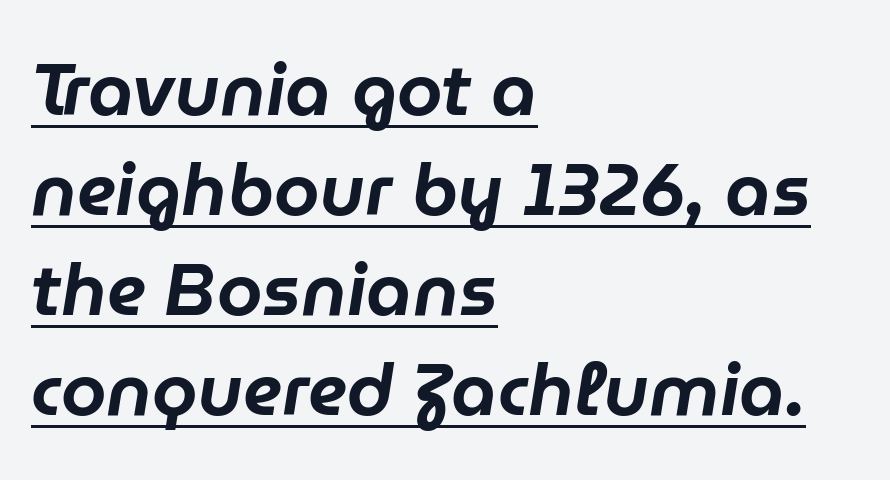
{"italic": "yes", "lean": "right", "slant_degrees": 9, "width": "normal", "stroke_contrast": "low", "x_height": "medium", "monospaced": "no", "underline": "yes", "align": "left", "line_spacing": "normal", "line_spacing_ratio": 1.37, "letter_spacing": "normal", "letter_spacing_em": 0.0, "glyph_px": 73}
